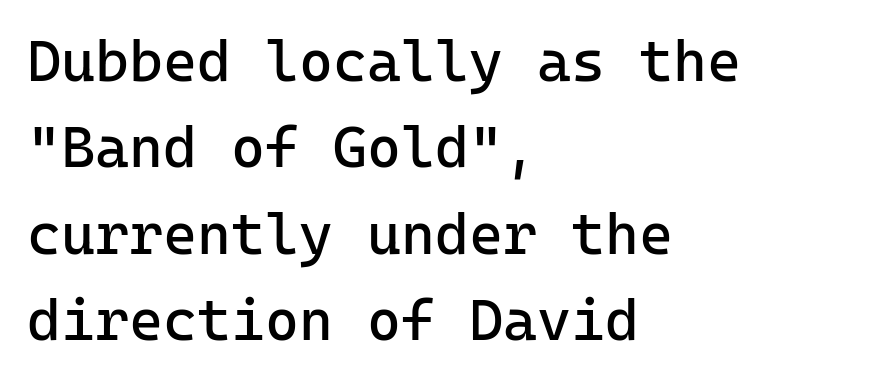
Q: Is the text bold? A: No.
Q: Is the text italic (slanted)? A: No, it is upright.
Q: Is the typeface a serif or a sans-serif typeface? A: Sans-serif.
Q: Is the text underlined? A: No.
Q: How is the paragraph aligned? A: Left-aligned.
Q: Is the spacing between letters normal or unusually wide? A: Normal.
Q: Is the spacing between lines tight, normal or loose? A: Normal.
Q: Width (condensed, normal, or wide)? A: Normal.
Q: Stroke contrast? A: Low.
Q: x-height? A: Medium.
Q: Monospaced? A: Yes.
